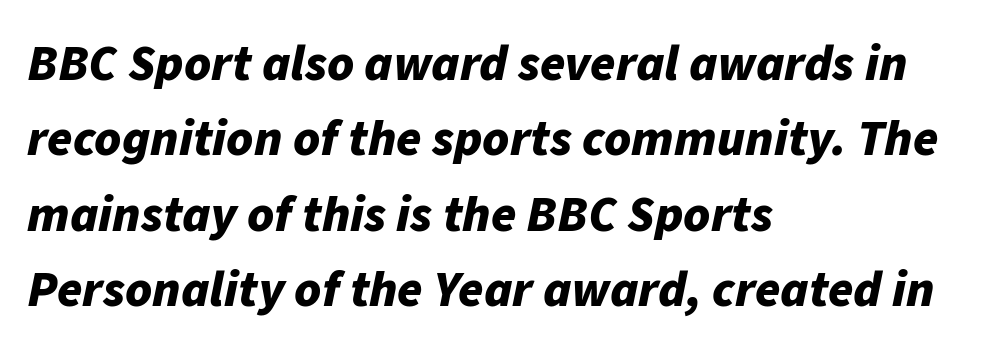
The image shows 51 px bold type, italic (leaning right); set left-aligned, normal line spacing (1.48x), normal letter spacing, not underlined; low stroke contrast and a medium x-height.
